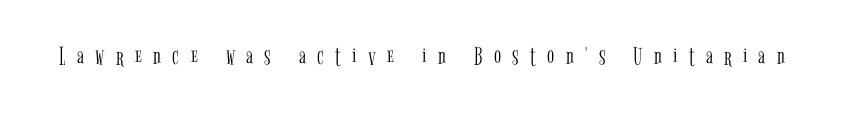
Q: Is the text bold? A: No.
Q: Is the text italic (slanted)? A: No, it is upright.
Q: Is the text underlined? A: No.
Q: Is the spacing between letters normal or unusually wide? A: Unusually wide.
